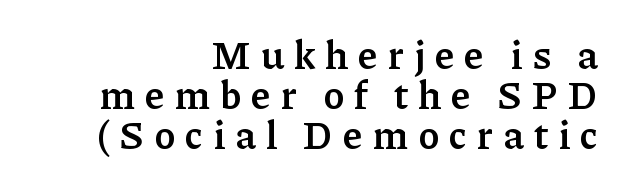
{"serif": "yes", "italic": "no", "bold": "yes", "weight": "semibold", "width": "normal", "stroke_contrast": "low", "x_height": "medium", "monospaced": "no", "underline": "no", "align": "right", "line_spacing": "tight", "line_spacing_ratio": 1.03, "letter_spacing": "wide", "letter_spacing_em": 0.25, "glyph_px": 39}
